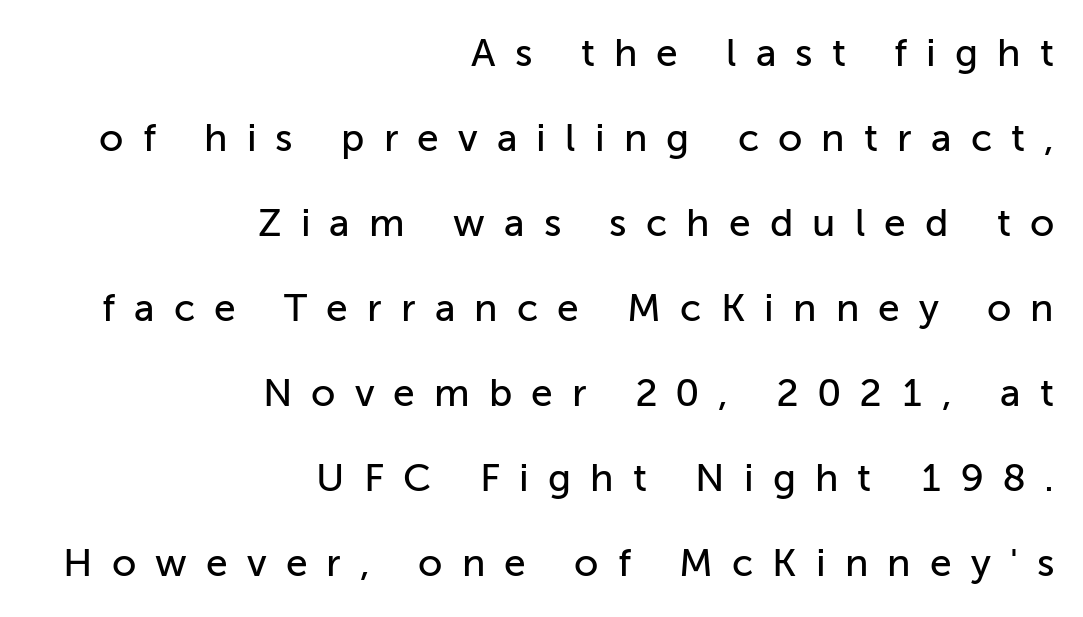
Is there much room between lines? Yes — plenty of vertical air separates them. Typographically, this falls in the sans-serif category. Has an underline been added? It has not. Horizontal alignment here is rightward, an uncommon choice for prose. Think of a printed novel: that variable character pitch is what you see here.
